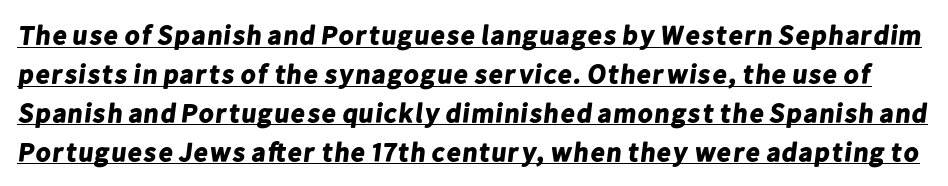
Words appear dense and cohesive because spacing is normal. The rendered words wear a rule along their underside. The face used here has the dense, thick strokes of a bold. If you measured baseline to baseline, you'd find a middling distance.
